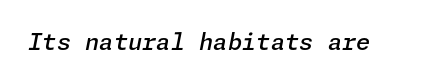
The image shows 23 px text type, italic (leaning right); set normal letter spacing, not underlined.
